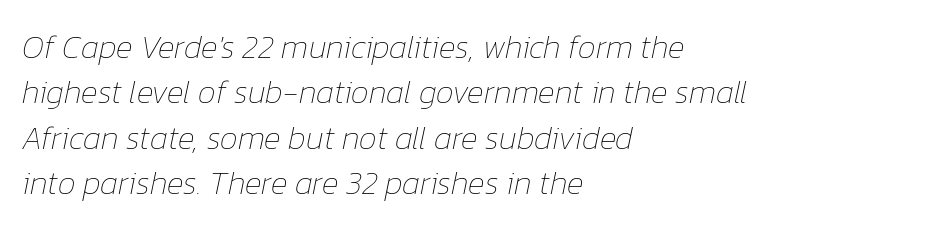
What stands out about the letter spacing? Nothing — it is the standard amount. Each letter keeps its own natural width here, so spacing adapts to shape. Weight: not bold — regular or lighter. The zone under the glyphs is completely vacant. Line spacing here is normal.
